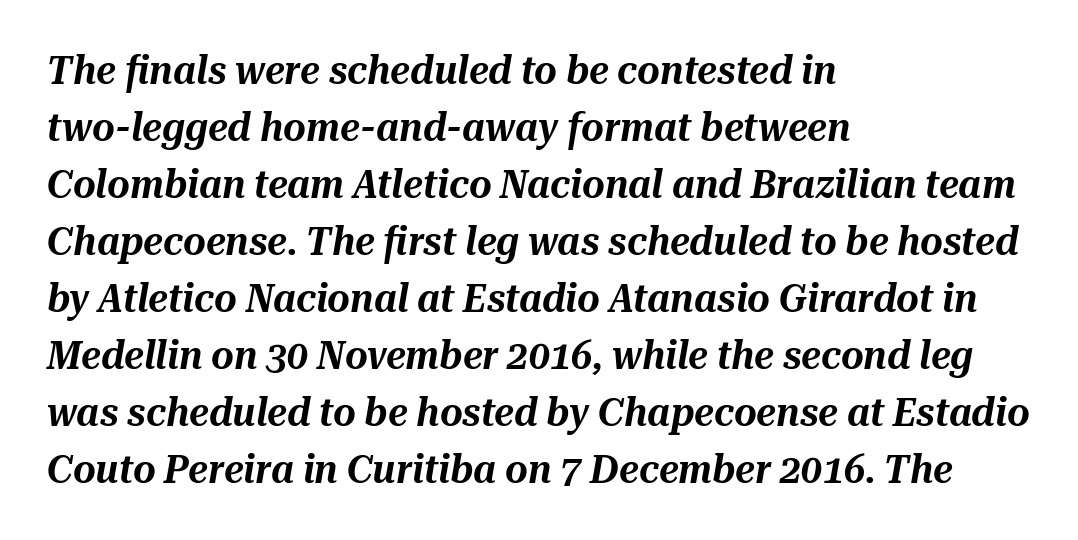
The image shows 39 px text type, italic (leaning right); set left-aligned, normal line spacing (1.46x), normal letter spacing, not underlined; medium stroke contrast and a medium x-height.
